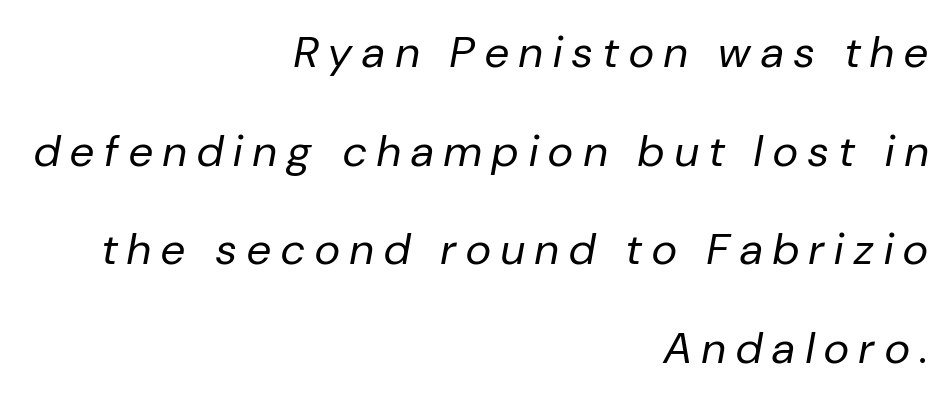
The image shows 44 px regular-weight type, italic (leaning right); set right-aligned, loose line spacing (2.24x), unusually wide letter spacing (+0.24 em), not underlined; low stroke contrast and a medium x-height.
